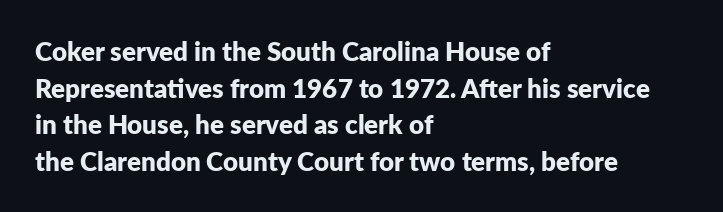
The image shows 26 px bold type, upright; set left-aligned, normal line spacing (1.41x), normal letter spacing, not underlined.
